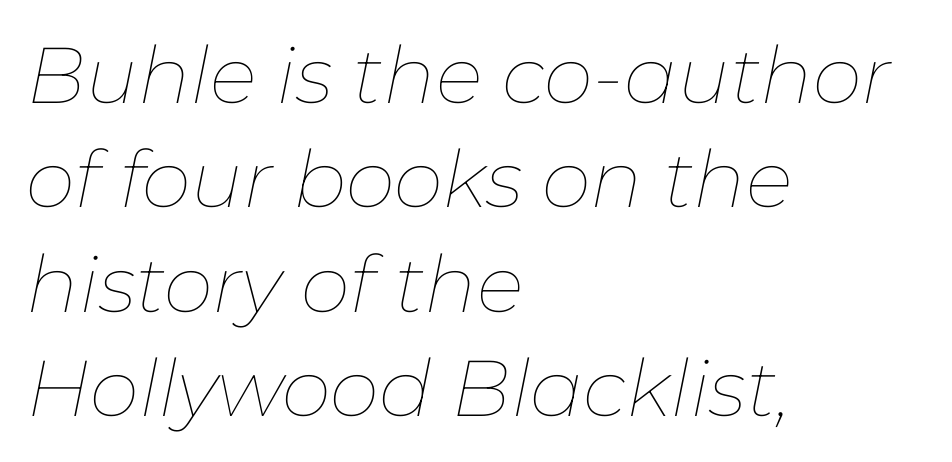
Q: Is the text bold? A: No.
Q: Is the text italic (slanted)? A: Yes, it leans right by about 11 degrees.
Q: Is the text underlined? A: No.
Q: How is the paragraph aligned? A: Left-aligned.
Q: Is the spacing between letters normal or unusually wide? A: Normal.
Q: Is the spacing between lines tight, normal or loose? A: Normal.
Q: Width (condensed, normal, or wide)? A: Normal.
Q: Stroke contrast? A: Low.
Q: x-height? A: Medium.
Q: Monospaced? A: No.
